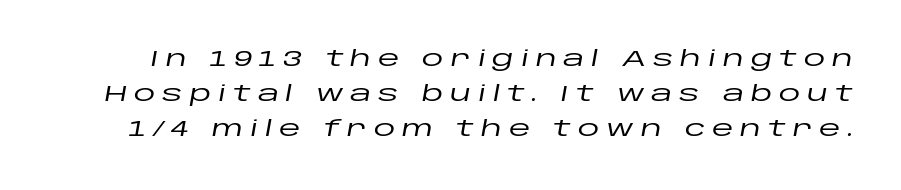
{"italic": "yes", "lean": "right", "slant_degrees": 10, "underline": "no", "line_spacing": "normal", "line_spacing_ratio": 1.58, "letter_spacing": "wide", "letter_spacing_em": 0.31, "glyph_px": 22}
